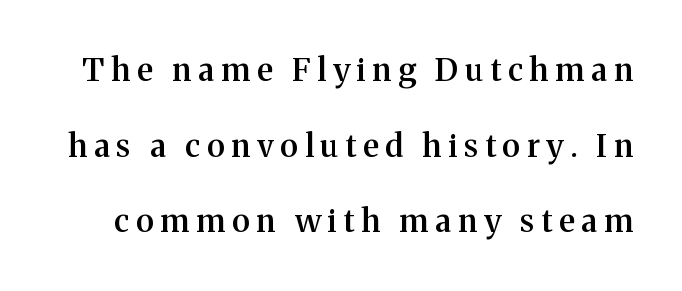
The image shows 32 px semibold serif type, upright; set loose line spacing (2.36x), unusually wide letter spacing (+0.21 em), not underlined; medium stroke contrast and a medium x-height.
